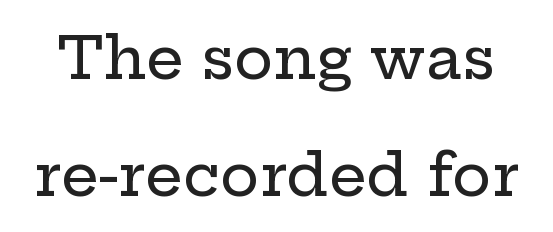
Descenders hang freely into open space. These lines keep a tight, regular rhythm from letter to letter. These lines are rendered in a variable-pitch font. The rendering uses a large line-height, opening up the rows. Small tapered or slab feet sit at the stroke ends, so this counts as serif.
